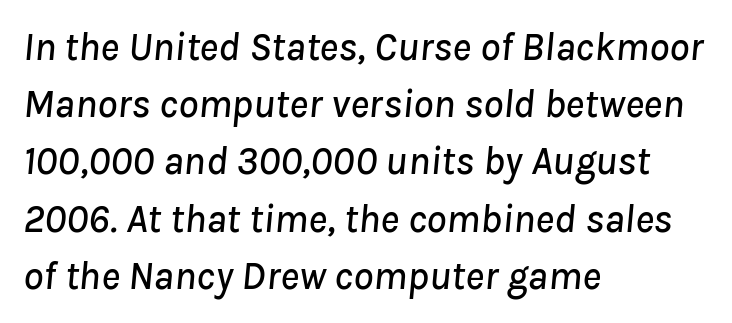
The image shows 40 px text type, italic (leaning right); set left-aligned, normal line spacing (1.43x), normal letter spacing, not underlined; low stroke contrast and a medium x-height.
